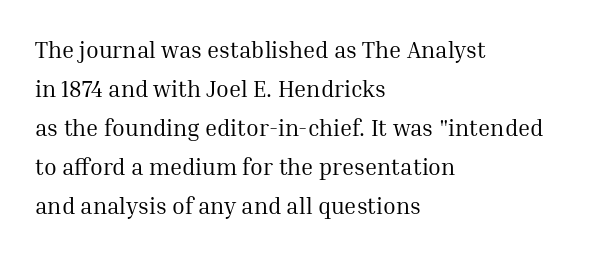
{"italic": "no", "bold": "no", "underline": "no", "align": "left", "line_spacing": "normal", "line_spacing_ratio": 1.7, "letter_spacing": "normal", "letter_spacing_em": 0.0, "glyph_px": 23}
